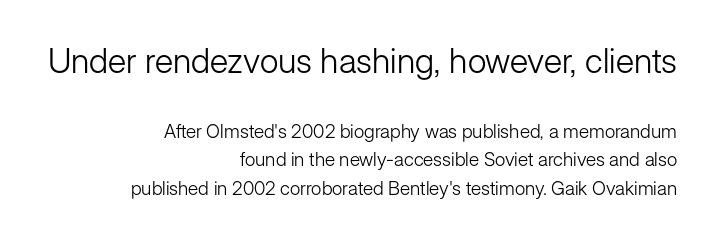
The image shows 34 px light sans-serif type, upright; set right-aligned, normal line spacing (1.51x), normal letter spacing, not underlined; the first (top) block is 1.79x larger; low stroke contrast and a medium x-height.
